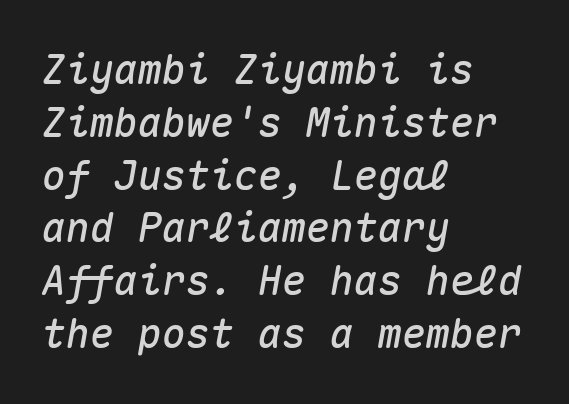
The image shows 40 px text type, italic (leaning right), monospaced; set left-aligned, normal line spacing (1.32x), normal letter spacing, not underlined; medium stroke contrast and a medium x-height.
